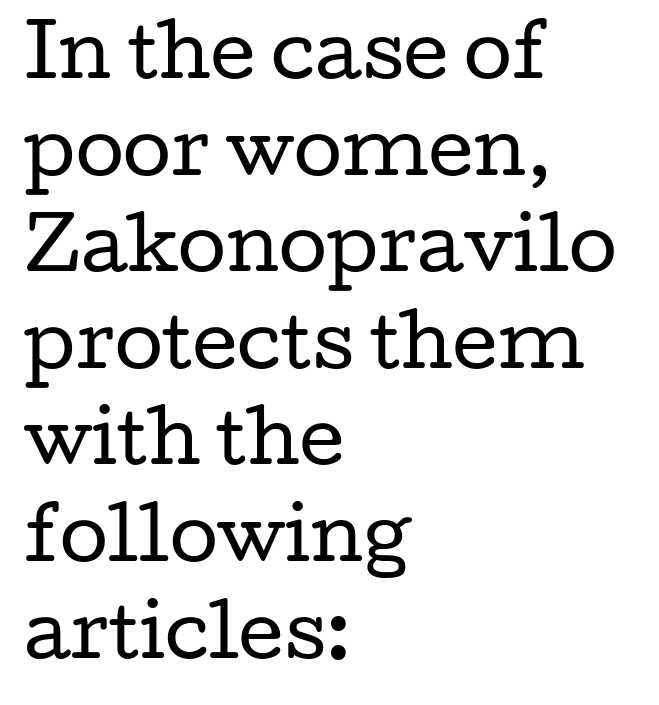
In terms of leading, this rendering sits right in the middle. In terms of letterform style, serifs are clearly present. The passage shown has conventional tracking throughout. The space beneath each line is pristine and unruled. The typography opts for an upright posture over an oblique one.
